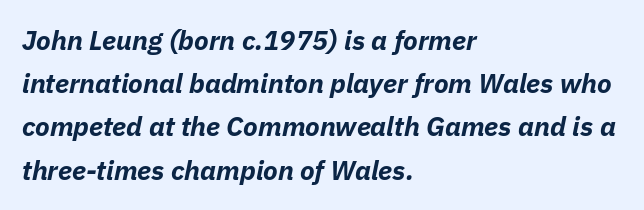
{"italic": "yes", "lean": "right", "slant_degrees": 11, "bold": "yes", "underline": "no", "align": "left", "line_spacing": "normal", "line_spacing_ratio": 1.6, "letter_spacing": "normal", "letter_spacing_em": 0.0, "glyph_px": 27}
